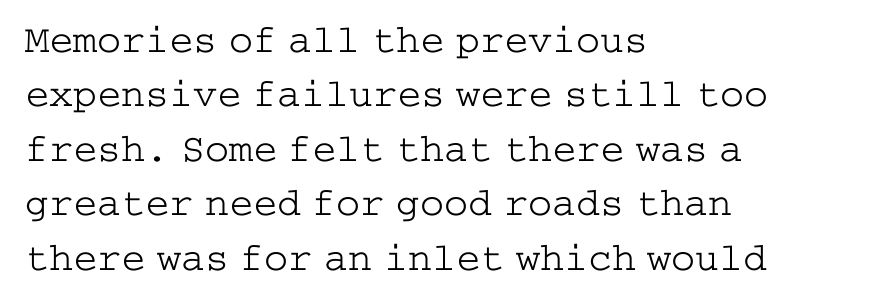
The letters sit at their default tracking, neither squeezed nor spread. Compared with a typical body face, this is equally light or lighter still. Posture: straight, roman, zero tilt. Typographically, this falls in the serif category. Leading matches the norm, producing a regular column.
